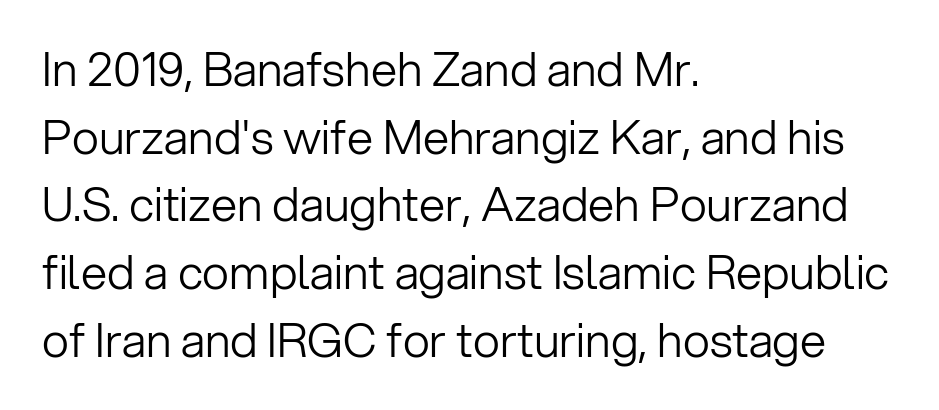
{"serif": "no", "italic": "no", "bold": "no", "weight": "light", "width": "normal", "stroke_contrast": "low", "x_height": "medium", "monospaced": "no", "underline": "no", "align": "left", "line_spacing": "normal", "line_spacing_ratio": 1.44, "letter_spacing": "normal", "letter_spacing_em": 0.0, "glyph_px": 47}
